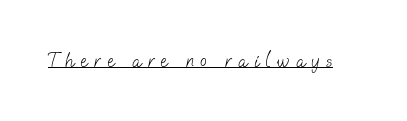
The image shows 20 px text type; set unusually wide letter spacing (+0.32 em), underlined.
